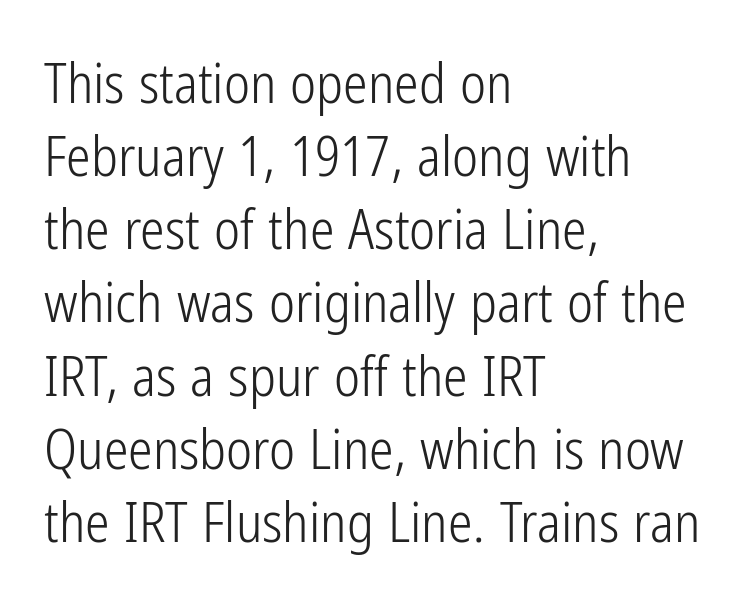
The rendering uses a moderate line-height, typical for paragraphs. A student would call this left alignment; a typographer would say flush left, rag right. Does extra space separate the letters? No, they use regular spacing. Character widths vary here, with narrow letters taking less room than wide ones.
